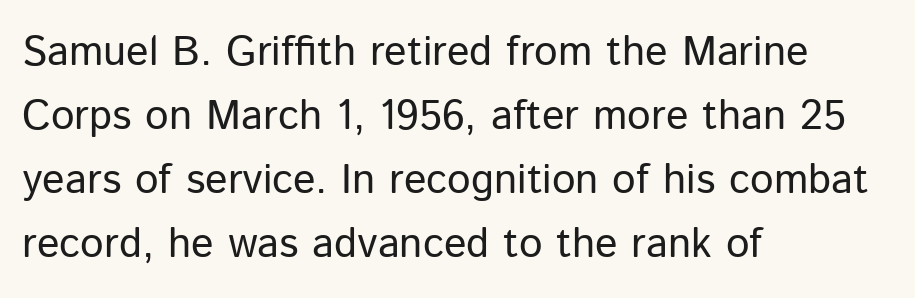
The image shows 42 px regular-weight sans-serif type, upright; set left-aligned, normal line spacing (1.52x), normal letter spacing, not underlined; low stroke contrast and a medium x-height.
